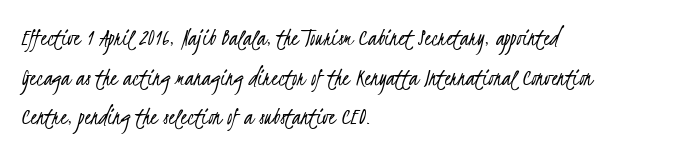
The image shows 26 px text type; set left-aligned, normal line spacing (1.52x), normal letter spacing, not underlined.
